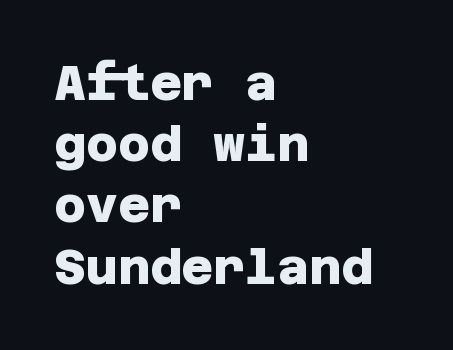
{"serif": "no", "bold": "yes", "weight": "heavy", "width": "normal", "stroke_contrast": "low", "x_height": "large", "underline": "no", "align": "left", "line_spacing": "normal", "line_spacing_ratio": 1.25, "letter_spacing": "normal", "letter_spacing_em": 0.0, "glyph_px": 49}
